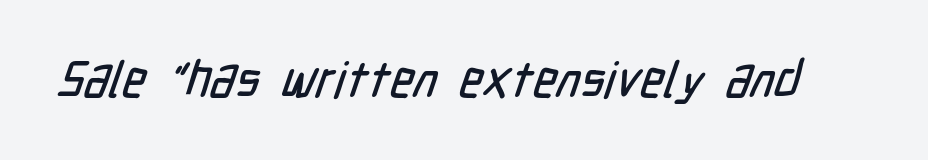
The image shows 50 px condensed sans-serif type; set normal letter spacing, not underlined; low stroke contrast and a medium x-height.
